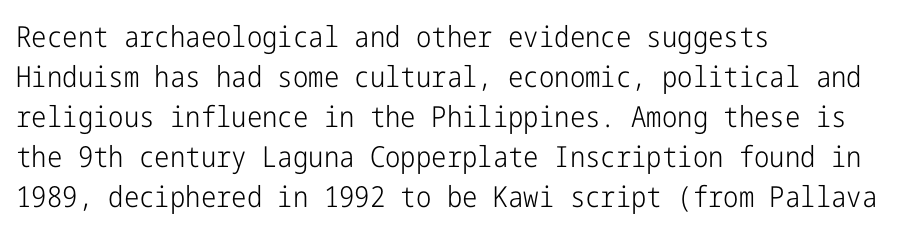
Q: Is the text bold? A: No.
Q: Is the text italic (slanted)? A: No, it is upright.
Q: Is the typeface a serif or a sans-serif typeface? A: Sans-serif.
Q: Is the text underlined? A: No.
Q: How is the paragraph aligned? A: Left-aligned.
Q: Is the spacing between letters normal or unusually wide? A: Normal.
Q: Is the spacing between lines tight, normal or loose? A: Normal.
Q: Width (condensed, normal, or wide)? A: Condensed.
Q: Stroke contrast? A: Low.
Q: x-height? A: Medium.
